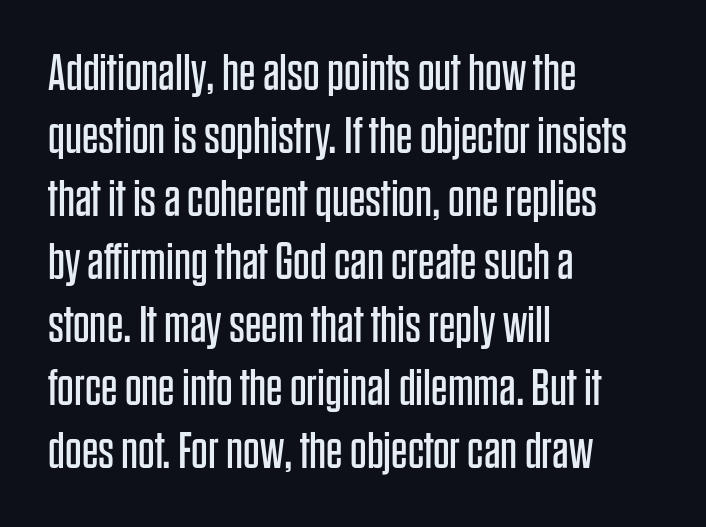
{"serif": "no", "italic": "no", "bold": "no", "weight": "regular", "width": "condensed", "stroke_contrast": "low", "x_height": "large", "monospaced": "no", "underline": "no", "align": "left", "line_spacing_ratio": 1.21, "letter_spacing": "normal", "letter_spacing_em": 0.0, "glyph_px": 52}
